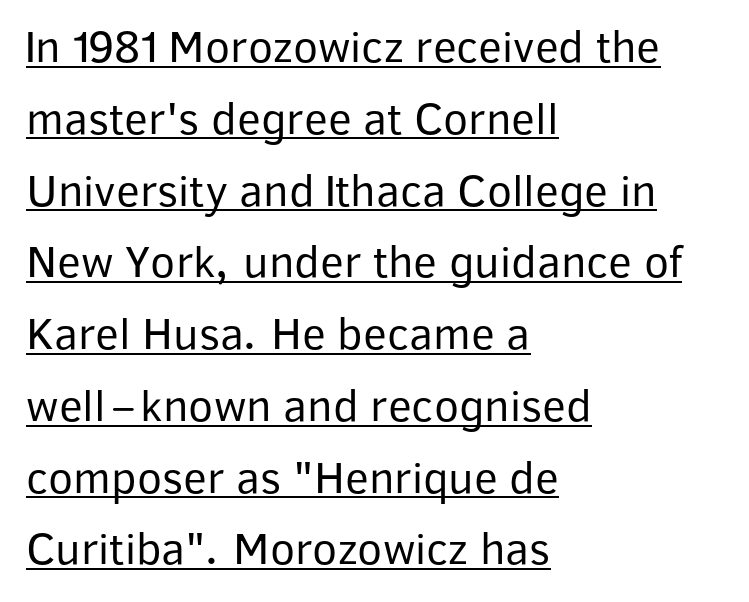
{"serif": "no", "italic": "no", "bold": "no", "weight": "regular", "width": "normal", "stroke_contrast": "low", "x_height": "medium", "monospaced": "no", "underline": "yes", "align": "left", "line_spacing": "normal", "line_spacing_ratio": 1.56, "letter_spacing": "normal", "letter_spacing_em": 0.0, "glyph_px": 46}
